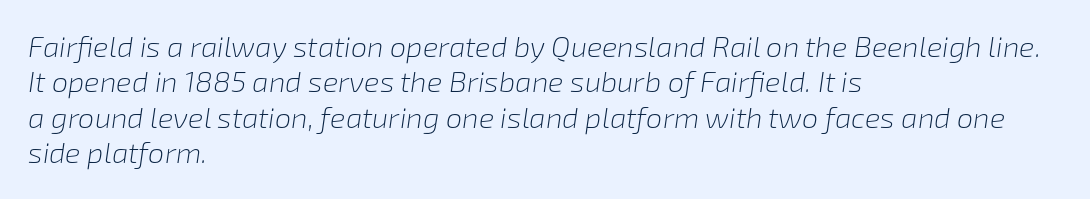
Every character sits at an angle, as italics do. You could not count columns in this text — the font is proportionally spaced. The paragraph shown leans on its left margin. The letters look calm and open, with moderate or lighter stems. Inter-character spacing is left at the font's built-in metrics. Letters rest on an invisible, unmarked baseline.
